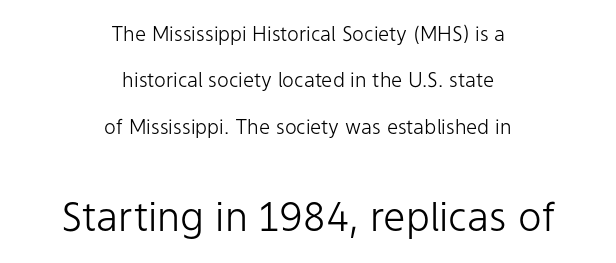
The image shows 40 px light sans-serif type, upright; set centered, loose line spacing (2.32x), normal letter spacing, not underlined; the second (bottom) block is 2.0x larger; low stroke contrast and a medium x-height.
